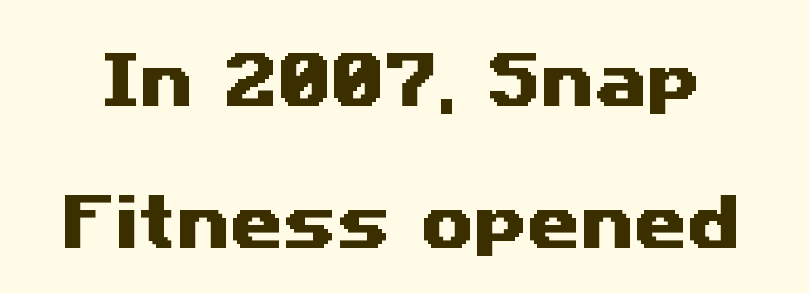
The face used here is proportionally spaced, like ordinary book or web type. The zone under the glyphs is completely vacant. Honestly, the rows look like they've been pulled way apart. Are there feet on the stems? There aren't — it's a sans. There is no visible air inserted between adjacent glyphs.
